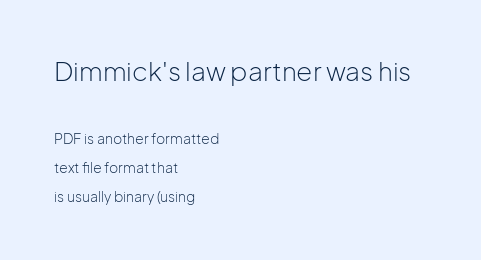
{"italic": "no", "bold": "no", "underline": "no", "align": "left", "line_spacing": "loose", "line_spacing_ratio": 2.07, "letter_spacing": "normal", "letter_spacing_em": 0.0, "larger_block": "first", "size_ratio": 1.86, "glyph_px": 26}
